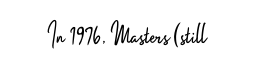
Q: Is the text bold? A: No.
Q: Is the text italic (slanted)? A: Yes.
Q: Is the typeface a serif or a sans-serif typeface? A: Sans-serif.
Q: Is the text underlined? A: No.
Q: Is the spacing between letters normal or unusually wide? A: Normal.
Q: Width (condensed, normal, or wide)? A: Condensed.
Q: Stroke contrast? A: Low.
Q: x-height? A: Small.
Q: Monospaced? A: No.
